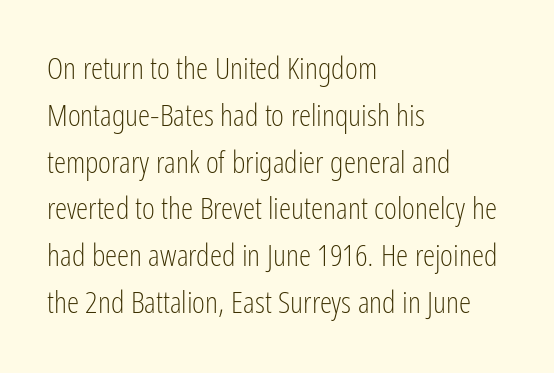
Honestly, there is no underline to notice here at all. The letterforms sit shoulder to shoulder at normal distance. You can tell from the bare stems that sans-serif type was used. Is this a heavy cut? Hardly; it is regular or lighter. Posture: vertical. Leading: standard.
